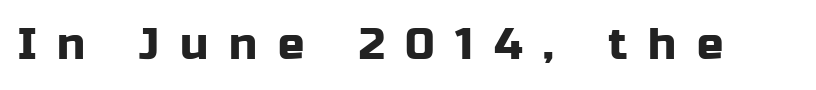
The image shows 44 px sans-serif type, upright; set unusually wide letter spacing (+0.47 em), not underlined; low stroke contrast and a medium x-height.
